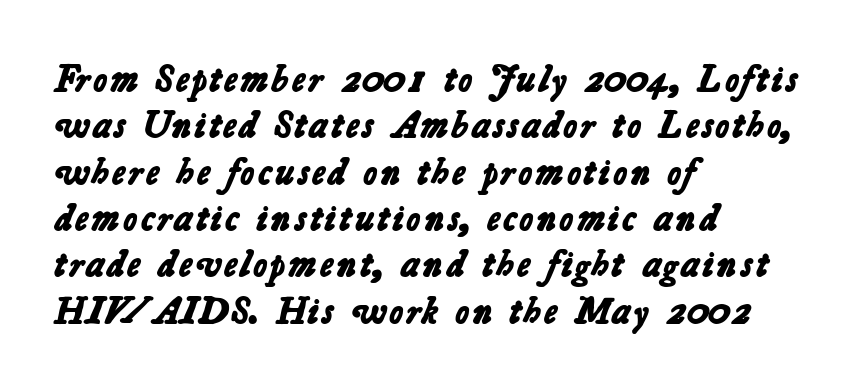
Q: Is the text bold? A: Yes.
Q: Is the typeface a serif or a sans-serif typeface? A: Sans-serif.
Q: Is the text underlined? A: No.
Q: How is the paragraph aligned? A: Left-aligned.
Q: Is the spacing between letters normal or unusually wide? A: Normal.
Q: Width (condensed, normal, or wide)? A: Normal.
Q: Stroke contrast? A: Low.
Q: x-height? A: Medium.
Q: Monospaced? A: No.
